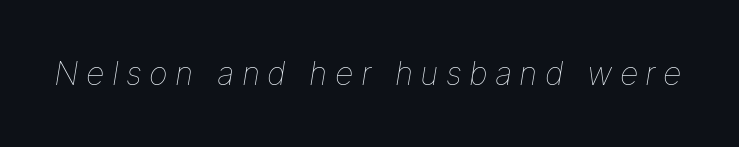
The image shows 32 px thin type, italic (leaning right); set unusually wide letter spacing (+0.23 em), not underlined; low stroke contrast and a medium x-height.
